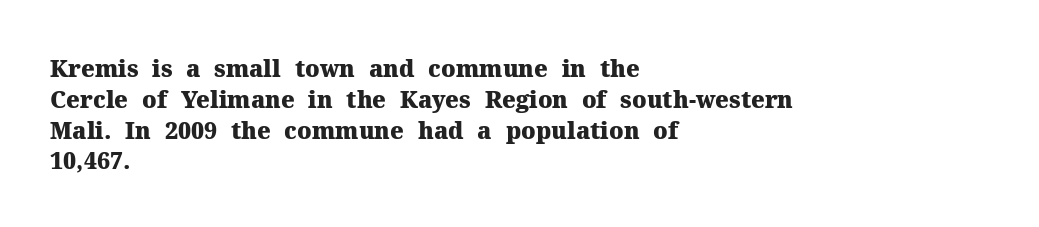
It's the straight-up-and-down kind of type. Descender tails drop into unmarked territory. Weight check: bold — yes, fully. Line beginnings align vertically; line endings do not.
